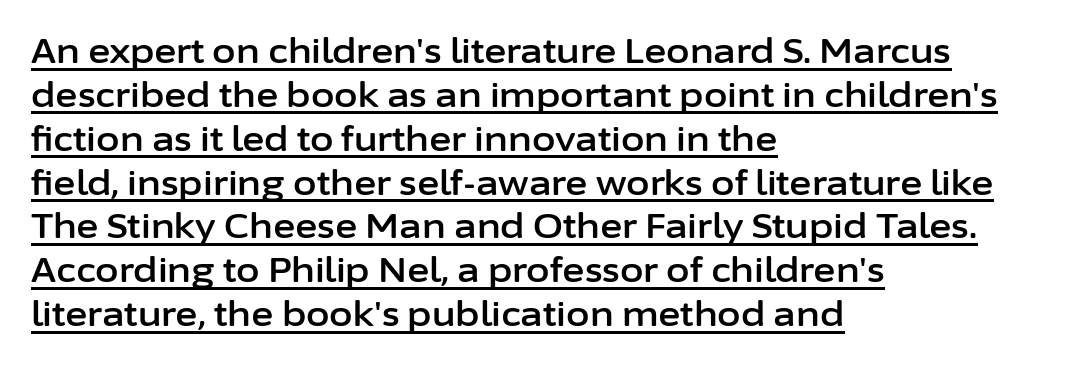
Q: Is the text italic (slanted)? A: No, it is upright.
Q: Is the typeface a serif or a sans-serif typeface? A: Sans-serif.
Q: Is the text underlined? A: Yes.
Q: How is the paragraph aligned? A: Left-aligned.
Q: Is the spacing between letters normal or unusually wide? A: Normal.
Q: Is the spacing between lines tight, normal or loose? A: Normal.
Q: Width (condensed, normal, or wide)? A: Normal.
Q: Stroke contrast? A: Low.
Q: x-height? A: Medium.
Q: Monospaced? A: No.
